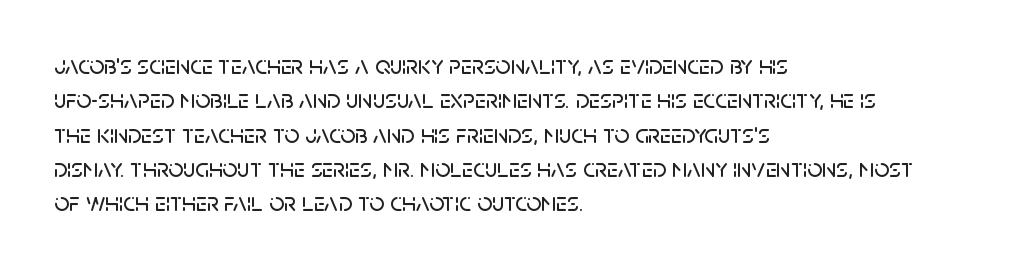
The image shows 26 px text type, upright; set left-aligned, normal line spacing (1.32x), normal letter spacing, not underlined.
